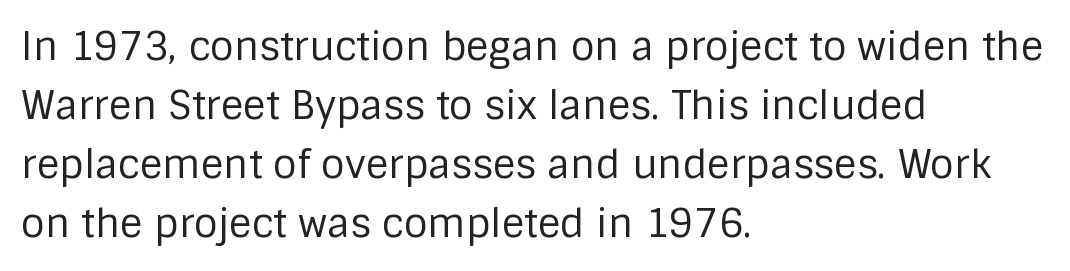
Q: Is the text bold? A: No.
Q: Is the text italic (slanted)? A: No, it is upright.
Q: Is the typeface a serif or a sans-serif typeface? A: Sans-serif.
Q: Is the text underlined? A: No.
Q: How is the paragraph aligned? A: Left-aligned.
Q: Is the spacing between letters normal or unusually wide? A: Normal.
Q: Is the spacing between lines tight, normal or loose? A: Normal.
Q: Width (condensed, normal, or wide)? A: Normal.
Q: Stroke contrast? A: Low.
Q: x-height? A: Large.
Q: Monospaced? A: No.
